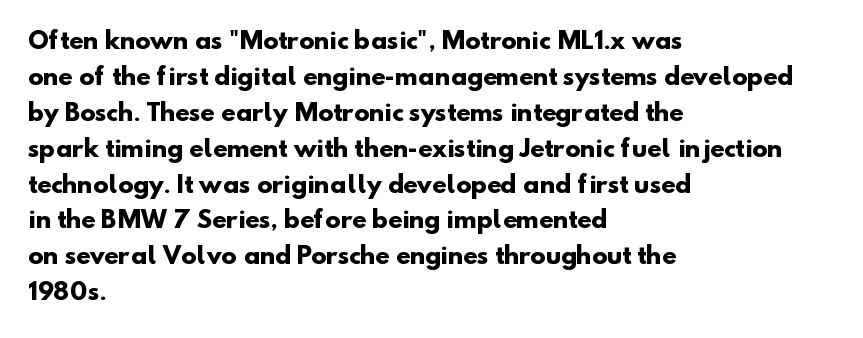
Observe the ordinary spacing: letters are neighbours, not strangers. You'd pick this weight for a headline — it's a proper bold. The rag falls on the right side of this text block. Quick note: underline off.
